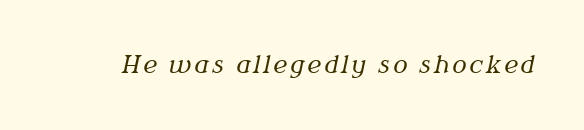
The typeface has the unassuming heft of standard copy or less. It's the slanting kind of type. Descenders hang freely into open space.
